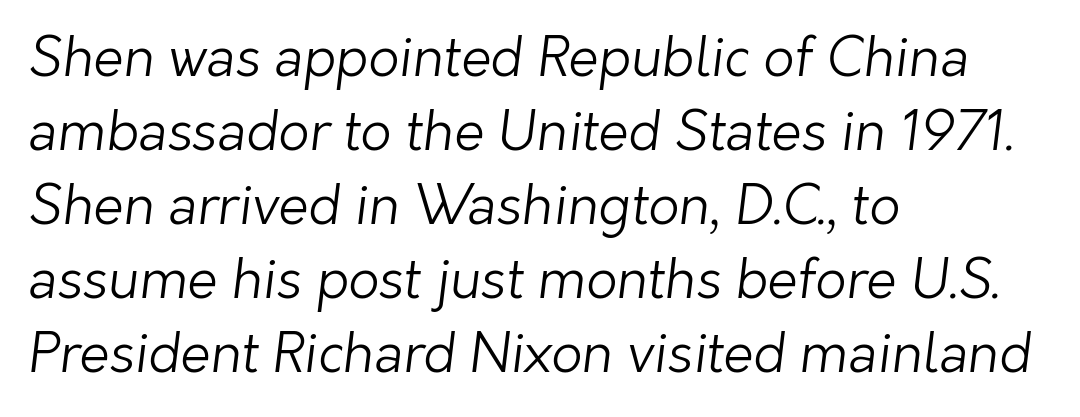
The image shows 54 px light sans-serif type; set left-aligned, normal line spacing (1.37x), normal letter spacing, not underlined; low stroke contrast and a medium x-height.
